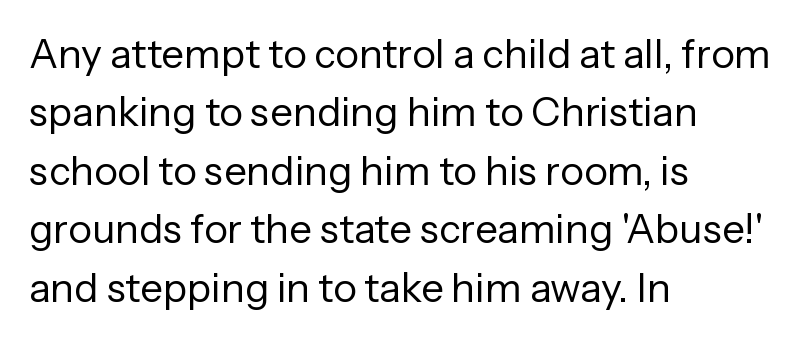
The space between consecutive lines is moderate. The face used here is a sans, in the tradition of grotesques and geometrics. The gap between lines stays unmarked. Teacher's note: observe the even left margin — that is flush-left alignment. Posture: vertical. This sample has the flowing, uneven cadence of proportional lettering.
